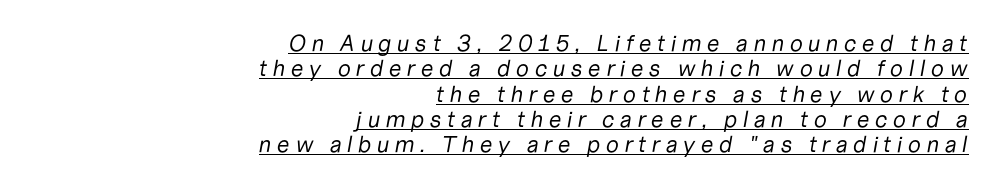
Letters have the restrained weight of plain body copy at most. All the whitespace from short lines collects on the left. A typesetter would mark this as italic. Characters follow at a spacing far wider than the type designer built in.
